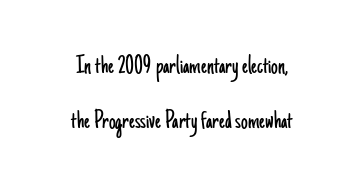
{"italic": "no", "bold": "no", "underline": "no", "line_spacing": "loose", "line_spacing_ratio": 2.04, "letter_spacing": "normal", "letter_spacing_em": 0.0, "glyph_px": 27}
